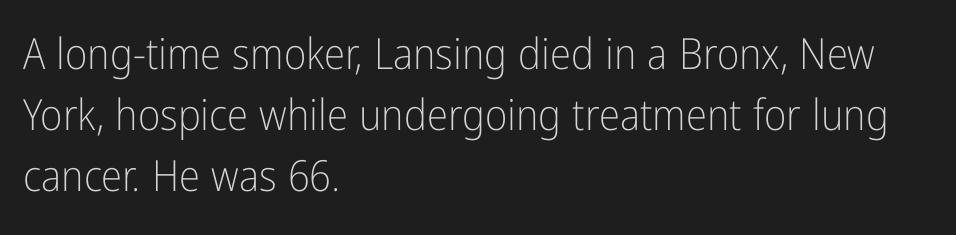
Do the letters lean? They stand straight. Notice how the passage keeps a crisp vertical edge on the left only. There is no visible air inserted between adjacent glyphs. Caption: face not bold, strokes unweighted. Proportional: the letters do not fall into vertical columns.
